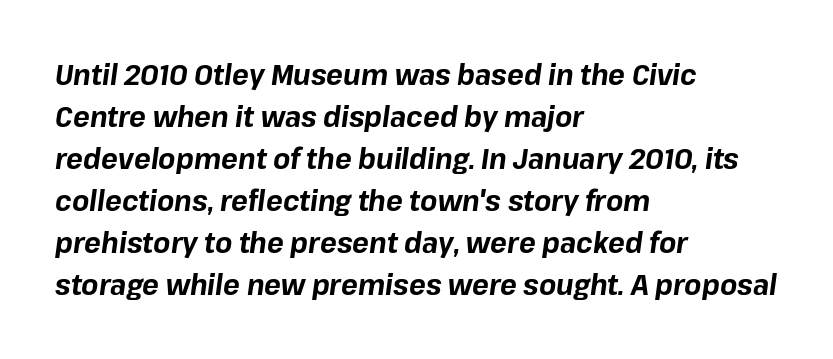
The image shows 28 px bold type, italic (leaning right); set left-aligned, normal line spacing (1.5x), normal letter spacing, not underlined; low stroke contrast and a medium x-height.
